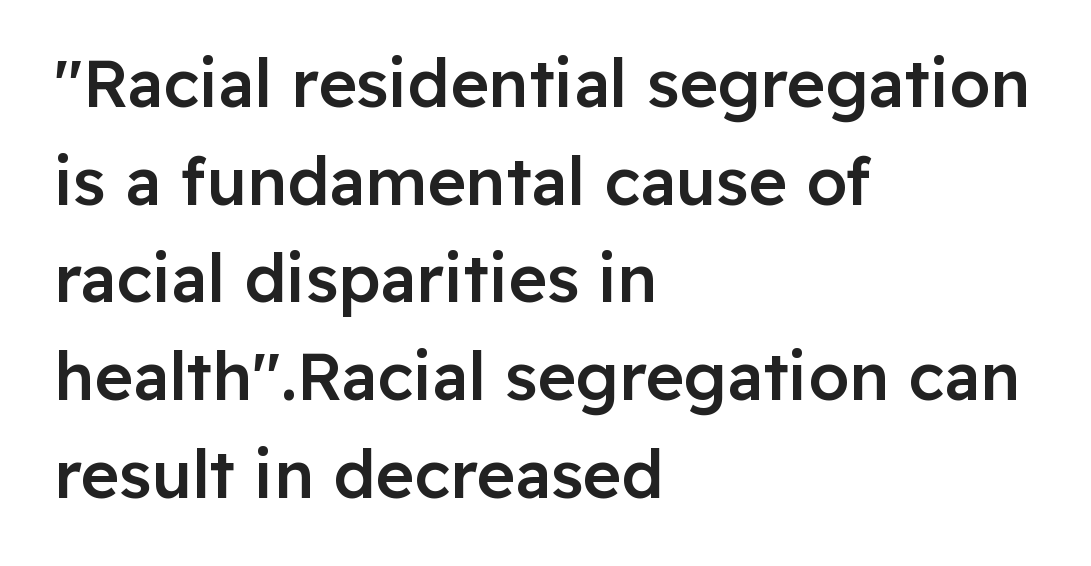
Characters remain perfectly vertical along every line. Honestly, the row spacing looks completely unremarkable. Nobody touched the tracking dial on this one. Plain, unruled lines of type. The paragraph has a hard left edge and a soft right edge.
